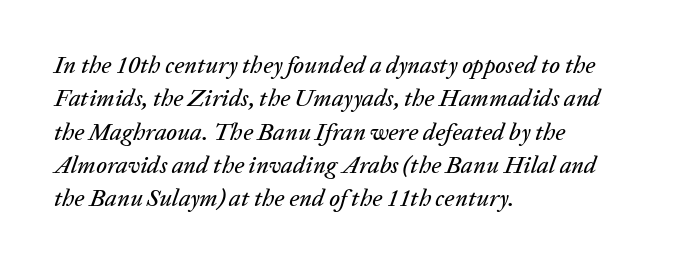
Q: Is the text italic (slanted)? A: Yes, it leans right by about 20 degrees.
Q: Is the text underlined? A: No.
Q: How is the paragraph aligned? A: Left-aligned.
Q: Is the spacing between letters normal or unusually wide? A: Normal.
Q: Is the spacing between lines tight, normal or loose? A: Normal.
